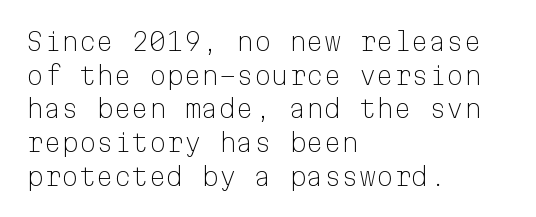
{"italic": "no", "bold": "no", "underline": "no", "align": "left", "line_spacing": "normal", "line_spacing_ratio": 1.35, "letter_spacing": "normal", "letter_spacing_em": 0.0, "glyph_px": 25}
